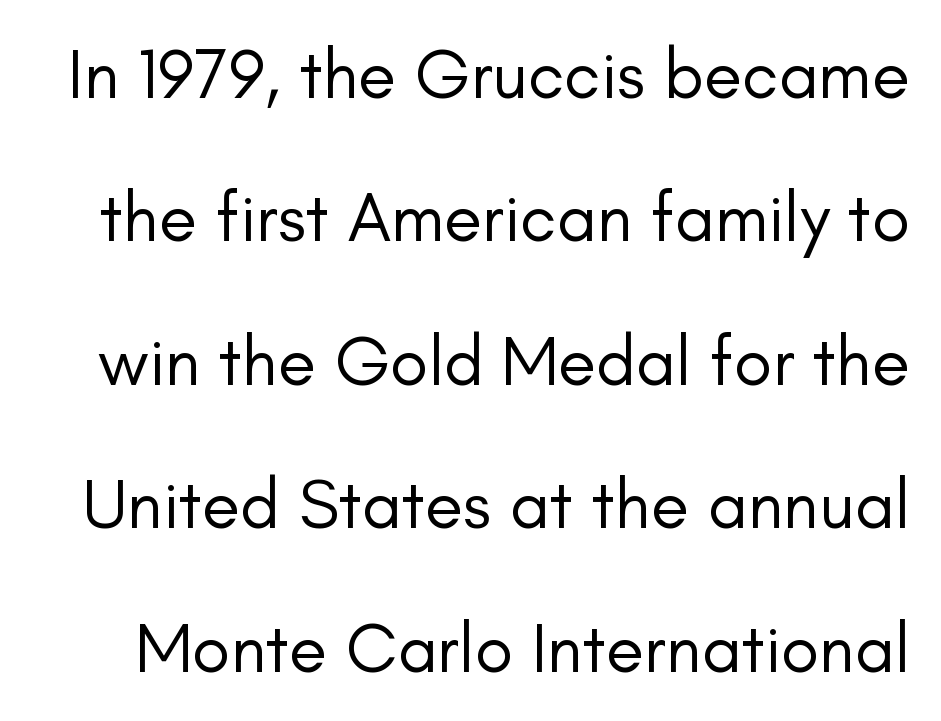
The image shows 70 px regular-weight sans-serif type, upright; set loose line spacing (2.05x), normal letter spacing, not underlined; low stroke contrast and a small x-height.
